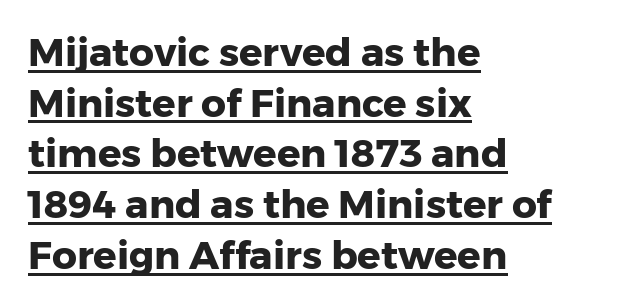
The image shows 39 px heavy sans-serif type, upright; set left-aligned, normal line spacing (1.3x), normal letter spacing, underlined; low stroke contrast and a medium x-height.
